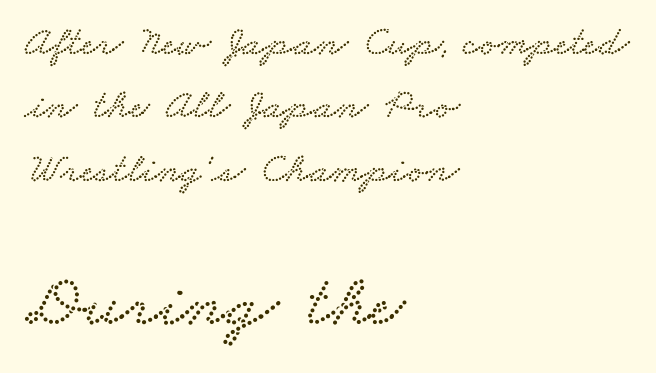
The image shows 73 px wide serif type; set left-aligned, normal line spacing (1.51x), normal letter spacing, not underlined; the second (bottom) block is 1.74x larger; low stroke contrast and a small x-height.
